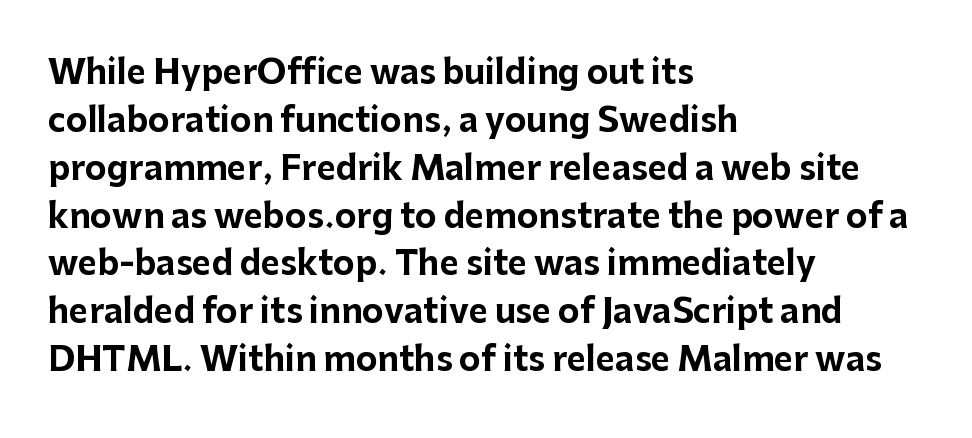
{"serif": "no", "italic": "no", "bold": "yes", "weight": "bold", "width": "normal", "stroke_contrast": "low", "x_height": "medium", "monospaced": "no", "underline": "no", "align": "left", "line_spacing": "normal", "line_spacing_ratio": 1.45, "letter_spacing": "normal", "letter_spacing_em": 0.0, "glyph_px": 33}
